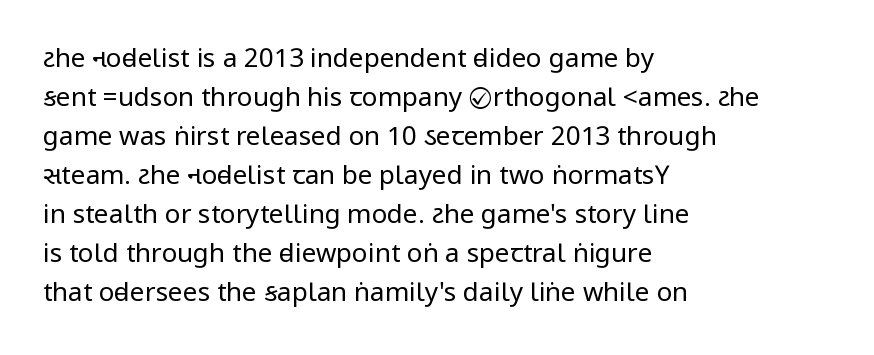
The image shows 26 px text type, upright; set left-aligned, normal line spacing (1.5x), normal letter spacing, not underlined.
